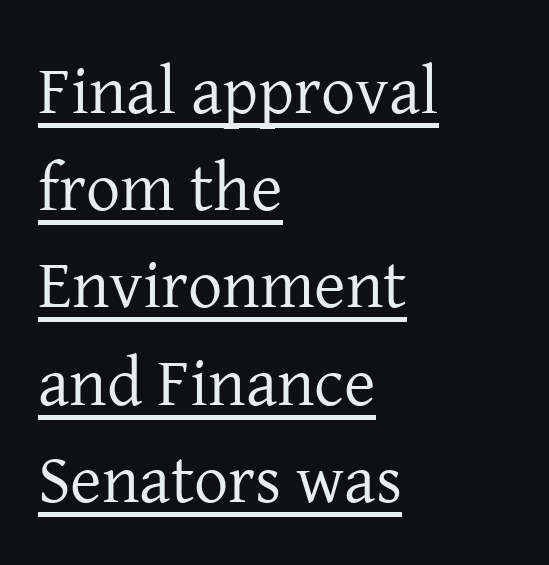
Ordinary non-slanted type is in use. The face used here is proportionally spaced, like ordinary book or web type. Students, observe the line beneath the letters — that is underlining. Line beginnings align vertically; line endings do not. The letters carry serifs — small finishing strokes at the ends of their stems.
